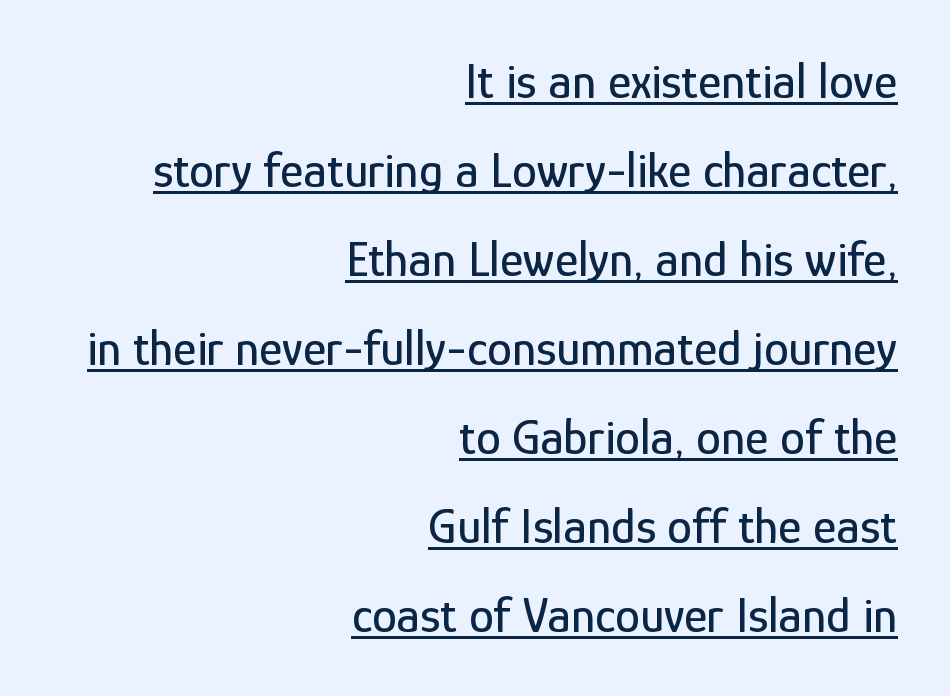
The image shows 50 px condensed sans-serif type, upright; set right-aligned, line spacing 1.78x, normal letter spacing, underlined; low stroke contrast and a medium x-height.
